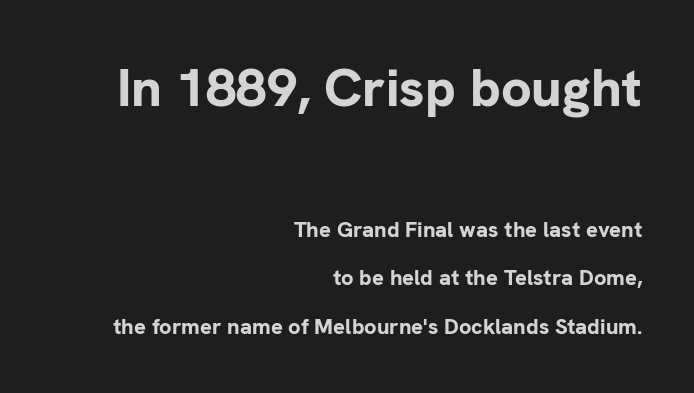
{"serif": "no", "italic": "no", "bold": "yes", "weight": "bold", "width": "normal", "stroke_contrast": "low", "x_height": "medium", "monospaced": "no", "underline": "no", "align": "right", "line_spacing": "loose", "line_spacing_ratio": 2.21, "letter_spacing": "normal", "letter_spacing_em": 0.0, "larger_block": "first", "size_ratio": 2.45, "glyph_px": 54}
